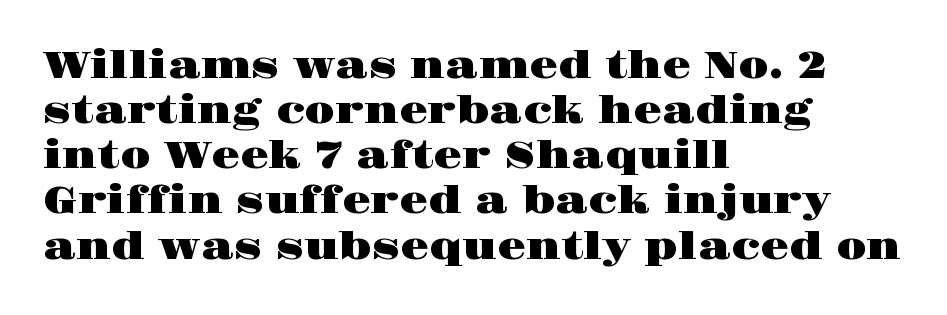
Q: Is the text italic (slanted)? A: No, it is upright.
Q: Is the typeface a serif or a sans-serif typeface? A: Serif.
Q: Is the text underlined? A: No.
Q: How is the paragraph aligned? A: Left-aligned.
Q: Is the spacing between letters normal or unusually wide? A: Normal.
Q: Width (condensed, normal, or wide)? A: Wide.
Q: Stroke contrast? A: High.
Q: x-height? A: Large.
Q: Monospaced? A: No.
